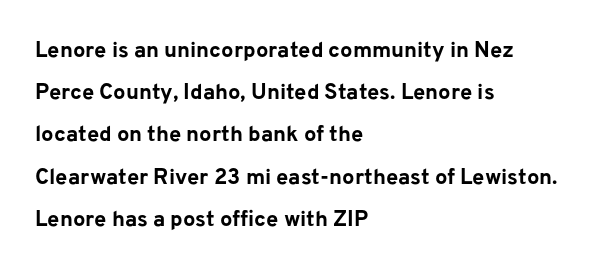
Q: Is the text bold? A: Yes.
Q: Is the text italic (slanted)? A: No, it is upright.
Q: Is the text underlined? A: No.
Q: How is the paragraph aligned? A: Left-aligned.
Q: Is the spacing between letters normal or unusually wide? A: Normal.
Q: Is the spacing between lines tight, normal or loose? A: Loose.
